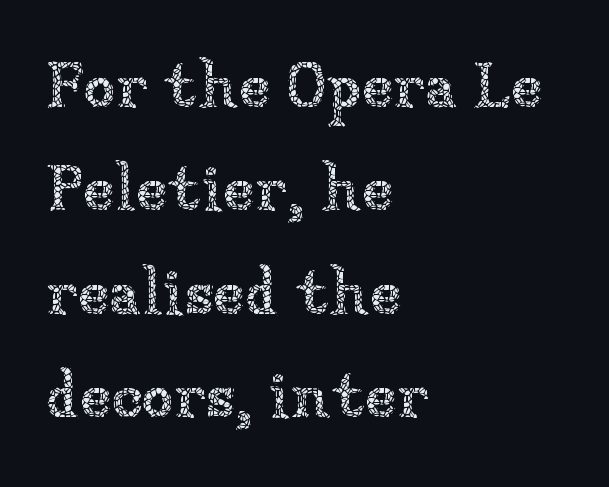
The image shows 65 px thin type, upright; set left-aligned, normal line spacing (1.59x), normal letter spacing, not underlined; low stroke contrast and a medium x-height.
